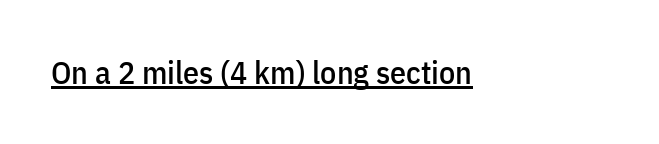
The image shows 32 px condensed sans-serif type, upright; set normal letter spacing, underlined; low stroke contrast and a medium x-height.
